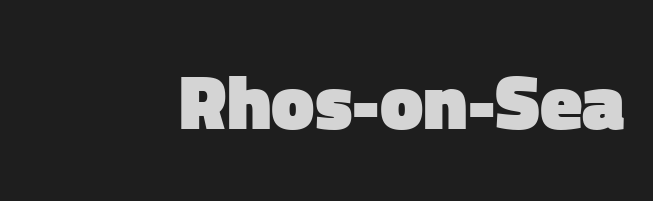
This rendering features lettering with no underline. Proportional: the letters do not fall into vertical columns. The text was rendered using a sans face with plain stroke endings. Caption: standard tracking, unaltered.
